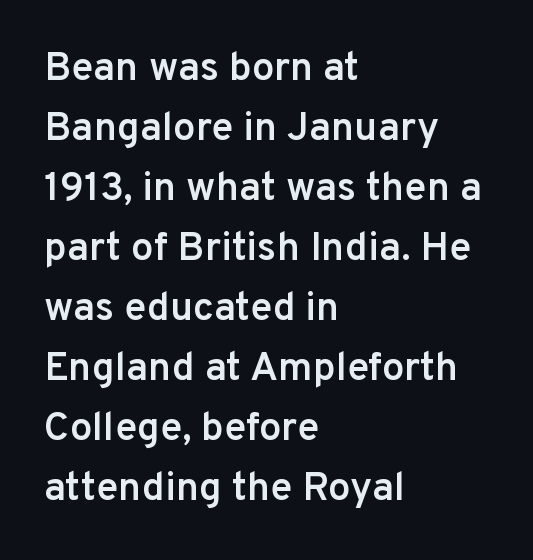
The image shows 40 px semibold sans-serif type, upright; set left-aligned, normal line spacing (1.5x), normal letter spacing, not underlined; low stroke contrast and a medium x-height.
